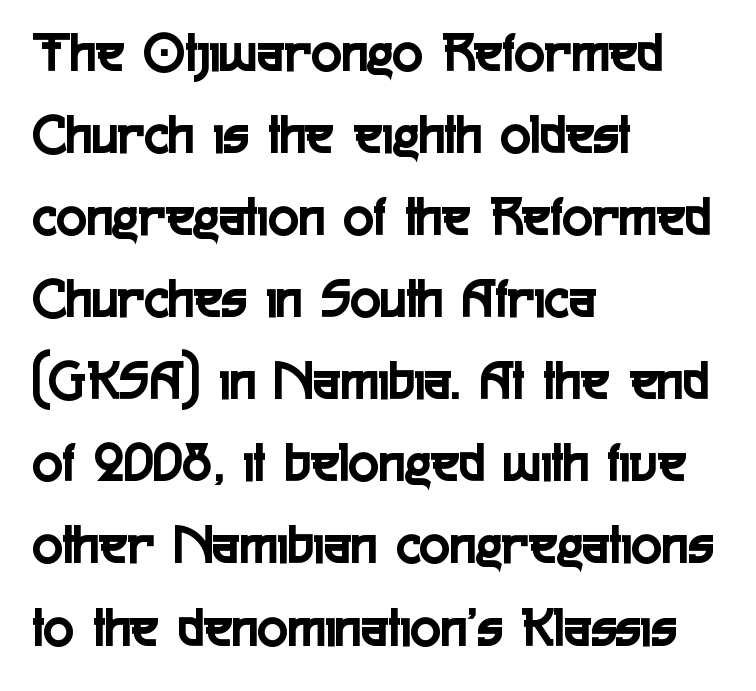
The image shows 57 px condensed sans-serif type, upright; set left-aligned, normal line spacing (1.44x), normal letter spacing, not underlined; a medium x-height.
